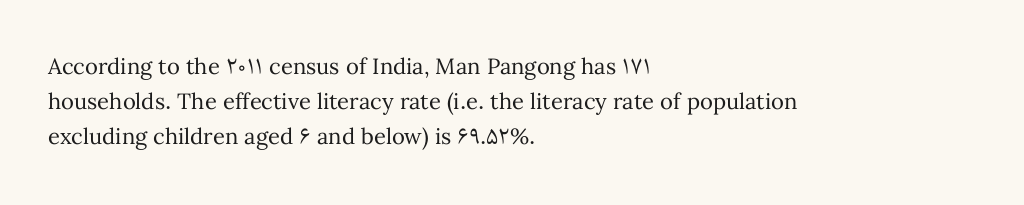
All the whitespace from short lines collects on the right. No extra tracking has been applied to these lines. Characters remain perfectly vertical along every line. The space beneath each line is pristine and unruled. Vertical stems look standard width or narrower in stroke.
